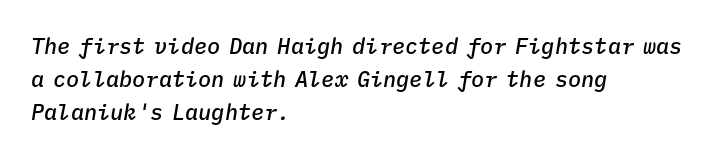
Anything drawn beneath the words? Only blank space. Stems and bowls a touch heavier than normal — semibold. Nobody touched the tracking dial on this one. Looking at the ascenders, they clearly lean. Is there much room between lines? A standard amount, neither cramped nor airy. Which margin do the lines hug? The left one — the right edge is uneven.
